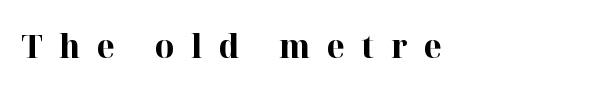
The image shows 33 px bold serif type, upright; set unusually wide letter spacing (+0.5 em), not underlined; high stroke contrast and a medium x-height.
